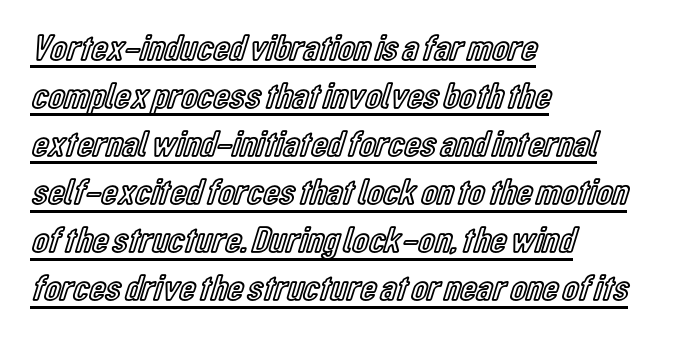
The image shows 37 px condensed type; set left-aligned, normal line spacing (1.3x), normal letter spacing, underlined; a medium x-height.
